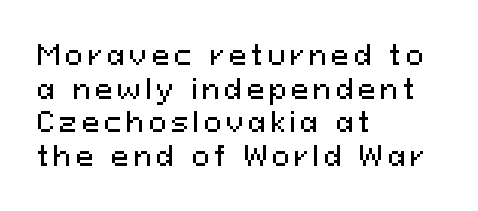
The image shows 27 px text type, upright; set left-aligned, normal line spacing (1.25x), not underlined.
